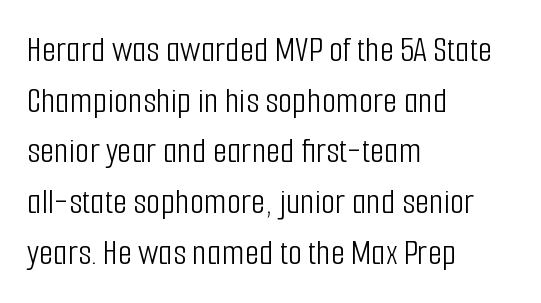
Q: Is the text bold? A: No.
Q: Is the text italic (slanted)? A: No, it is upright.
Q: Is the typeface a serif or a sans-serif typeface? A: Sans-serif.
Q: Is the text underlined? A: No.
Q: How is the paragraph aligned? A: Left-aligned.
Q: Is the spacing between letters normal or unusually wide? A: Normal.
Q: Is the spacing between lines tight, normal or loose? A: Normal.
Q: Width (condensed, normal, or wide)? A: Condensed.
Q: Stroke contrast? A: Low.
Q: x-height? A: Medium.
Q: Monospaced? A: No.
